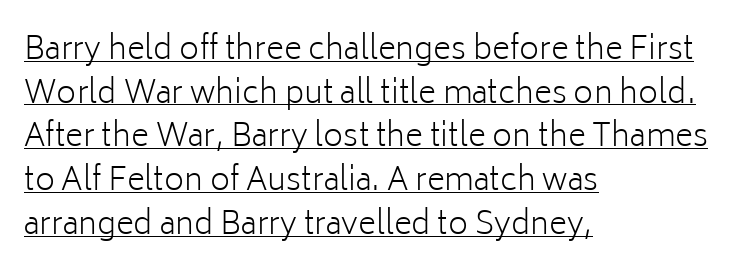
To sum up the face: it is a sans, with no serifs. These lines are rendered in a variable-pitch font. Check the space under the baseline: a stroke is drawn there. This is roman type, the default non-slanted kind. This rendering leaves character spacing at its baseline value. The rendering anchors every line to the left-hand side.
